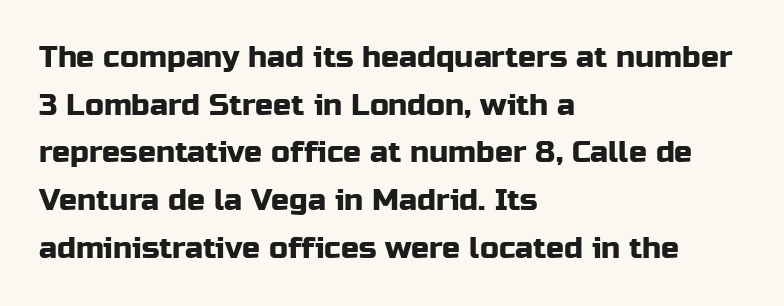
The letterforms sit shoulder to shoulder at normal distance. This is roman type, the default non-slanted kind. Stroke terminals: plain, sans-serif. This block has exactly the height ordinary leading produces. The passage shown is not underscored anywhere. A typesetter would call this proportional, since set widths differ per character.
